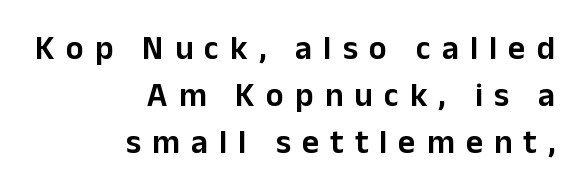
The image shows 33 px sans-serif type, upright; set right-aligned, normal line spacing (1.43x), unusually wide letter spacing (+0.34 em), not underlined; low stroke contrast and a medium x-height.
